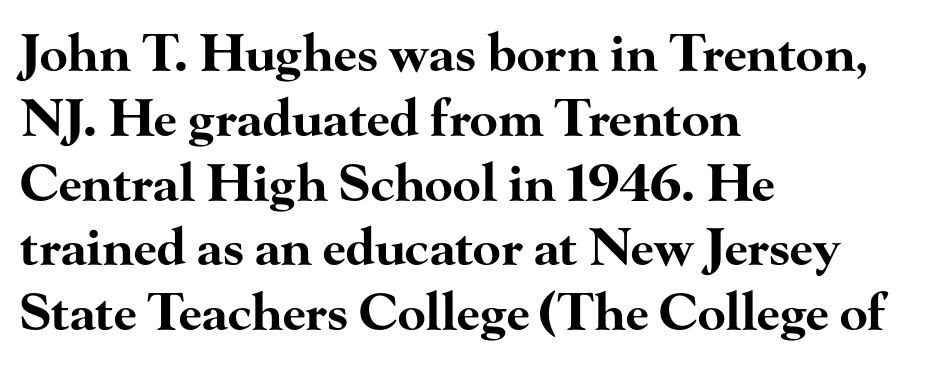
{"serif": "yes", "italic": "no", "bold": "yes", "weight": "bold", "width": "wide", "stroke_contrast": "high", "x_height": "small", "monospaced": "no", "underline": "no", "align": "left", "line_spacing": "normal", "line_spacing_ratio": 1.27, "letter_spacing": "normal", "letter_spacing_em": 0.0, "glyph_px": 51}
